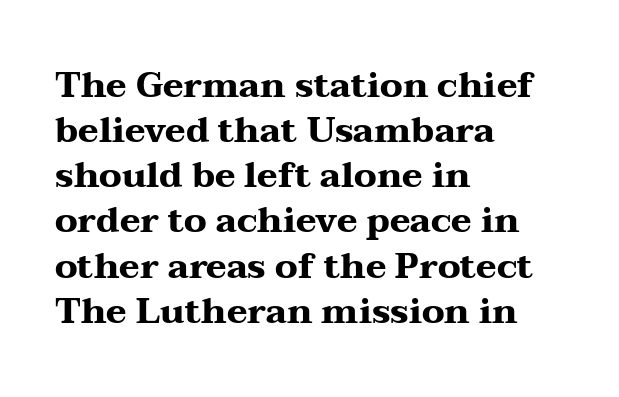
Students, note that the glyphs here touch the page at normal intervals. A clean baseline with only descenders dipping below it. Chunky letters — that's bold for sure. The vertical gap from one line to the next is medium. Quick note: not italic, upright.
